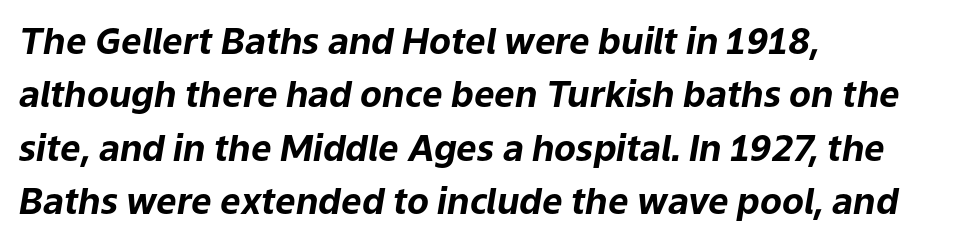
Caption: multi-line text, flush left, ragged right. The rendering uses a moderate line-height, typical for paragraphs. Varying glyph widths throughout — classic text-font behaviour. Slanted lettering throughout.
